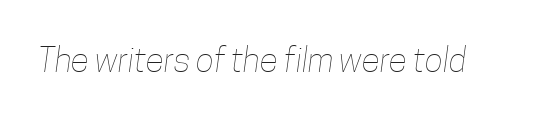
{"bold": "no", "weight": "thin", "width": "condensed", "stroke_contrast": "low", "x_height": "medium", "monospaced": "no", "underline": "no", "letter_spacing": "normal", "letter_spacing_em": 0.0, "glyph_px": 34}
